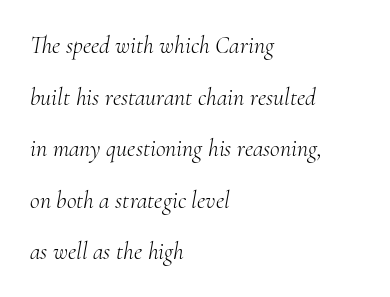
Q: Is the text bold? A: No.
Q: Is the text italic (slanted)? A: Yes, it leans right by about 10 degrees.
Q: Is the text underlined? A: No.
Q: How is the paragraph aligned? A: Left-aligned.
Q: Is the spacing between letters normal or unusually wide? A: Normal.
Q: Is the spacing between lines tight, normal or loose? A: Loose.
